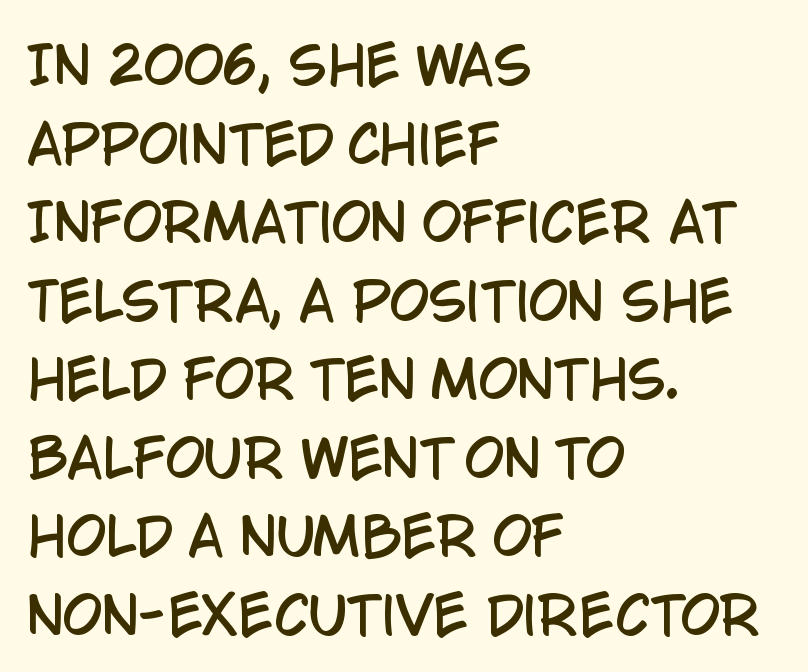
{"serif": "no", "italic": "no", "width": "condensed", "stroke_contrast": "low", "x_height": "large", "monospaced": "no", "underline": "no", "align": "left", "line_spacing": "normal", "line_spacing_ratio": 1.54, "letter_spacing": "normal", "letter_spacing_em": 0.0, "glyph_px": 51}
